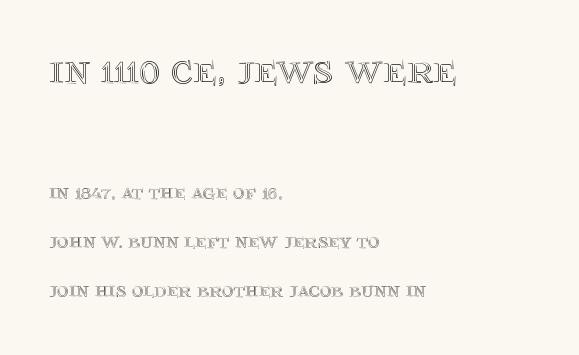
Q: Is the text italic (slanted)? A: No, it is upright.
Q: Is the text underlined? A: No.
Q: How is the paragraph aligned? A: Left-aligned.
Q: Is the spacing between letters normal or unusually wide? A: Normal.
Q: Is the spacing between lines tight, normal or loose? A: Loose.
Q: Which block of text is set in a larger size, the first (top) or the second (bottom)? A: The first (top) one.
Q: Width (condensed, normal, or wide)? A: Normal.
Q: x-height? A: Large.
Q: Monospaced? A: No.
